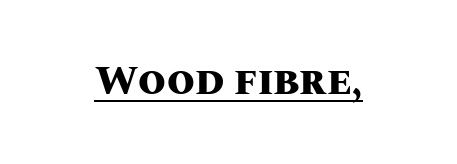
The image shows 40 px heavy type, upright; set normal letter spacing, underlined; medium stroke contrast and a large x-height.
